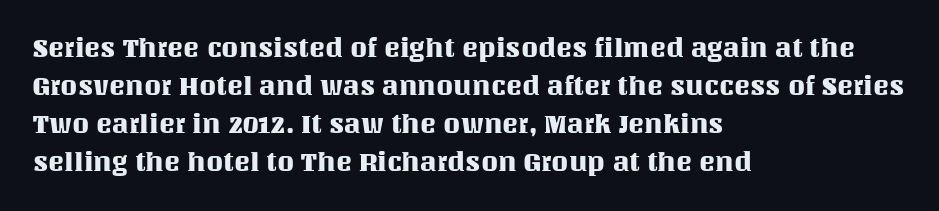
Q: Is the text italic (slanted)? A: No, it is upright.
Q: Is the text underlined? A: No.
Q: How is the paragraph aligned? A: Left-aligned.
Q: Is the spacing between letters normal or unusually wide? A: Normal.
Q: Is the spacing between lines tight, normal or loose? A: Normal.
